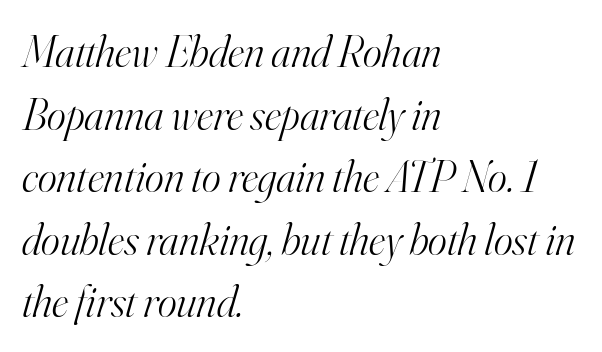
Q: Is the text bold? A: No.
Q: Is the text italic (slanted)? A: Yes, it leans right by about 16 degrees.
Q: Is the typeface a serif or a sans-serif typeface? A: Serif.
Q: Is the text underlined? A: No.
Q: How is the paragraph aligned? A: Left-aligned.
Q: Is the spacing between letters normal or unusually wide? A: Normal.
Q: Is the spacing between lines tight, normal or loose? A: Normal.
Q: Width (condensed, normal, or wide)? A: Normal.
Q: Stroke contrast? A: High.
Q: x-height? A: Small.
Q: Monospaced? A: No.
